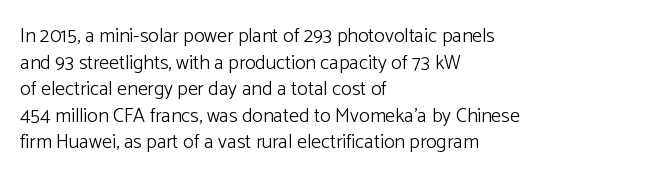
Q: Is the text bold? A: No.
Q: Is the text italic (slanted)? A: No, it is upright.
Q: Is the text underlined? A: No.
Q: How is the paragraph aligned? A: Left-aligned.
Q: Is the spacing between letters normal or unusually wide? A: Normal.
Q: Is the spacing between lines tight, normal or loose? A: Normal.
